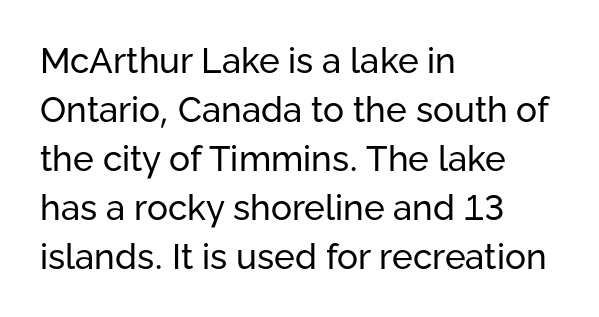
The image shows 35 px regular-weight sans-serif type, upright; set left-aligned, normal line spacing (1.4x), normal letter spacing, not underlined; low stroke contrast and a medium x-height.
